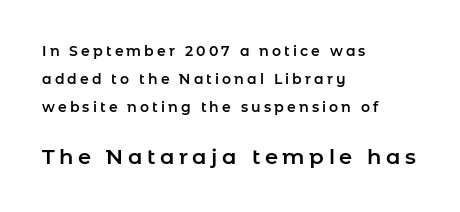
Q: Is the text italic (slanted)? A: No, it is upright.
Q: Is the text underlined? A: No.
Q: How is the paragraph aligned? A: Left-aligned.
Q: Is the spacing between letters normal or unusually wide? A: Unusually wide.
Q: Is the spacing between lines tight, normal or loose? A: Loose.
Q: Which block of text is set in a larger size, the first (top) or the second (bottom)? A: The second (bottom) one.
